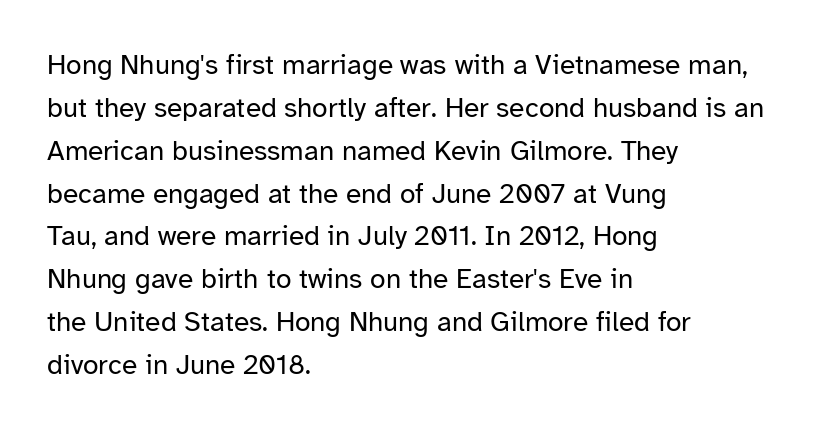
Q: Is the text bold? A: No.
Q: Is the text italic (slanted)? A: No, it is upright.
Q: Is the typeface a serif or a sans-serif typeface? A: Sans-serif.
Q: Is the text underlined? A: No.
Q: How is the paragraph aligned? A: Left-aligned.
Q: Is the spacing between letters normal or unusually wide? A: Normal.
Q: Is the spacing between lines tight, normal or loose? A: Normal.
Q: Width (condensed, normal, or wide)? A: Normal.
Q: Stroke contrast? A: Low.
Q: x-height? A: Medium.
Q: Monospaced? A: No.
